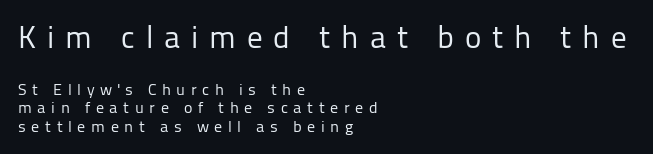
The image shows 31 px regular-weight sans-serif type, upright; set left-aligned, line spacing 1.16x, unusually wide letter spacing (+0.35 em), not underlined; the first (top) block is 1.94x larger; low stroke contrast and a medium x-height.
